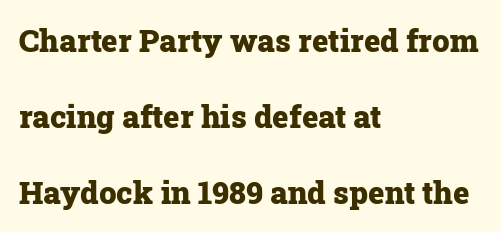
Q: Is the text bold? A: Yes.
Q: Is the text italic (slanted)? A: No, it is upright.
Q: Is the typeface a serif or a sans-serif typeface? A: Serif.
Q: Is the text underlined? A: No.
Q: How is the paragraph aligned? A: Left-aligned.
Q: Is the spacing between letters normal or unusually wide? A: Normal.
Q: Is the spacing between lines tight, normal or loose? A: Loose.
Q: Width (condensed, normal, or wide)? A: Normal.
Q: Stroke contrast? A: Low.
Q: x-height? A: Medium.
Q: Monospaced? A: No.
